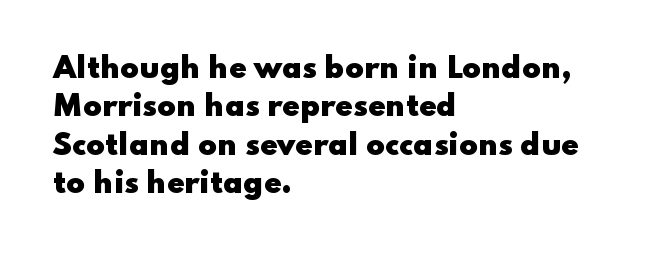
The specimen reads as upright at a glance. This sample keeps an unexceptional amount of space between lines. The foot of each line stays bare and open. Letter spacing: default. Pretty heavy lettering here — definitely bold. The paragraph has a hard left edge and a soft right edge.
